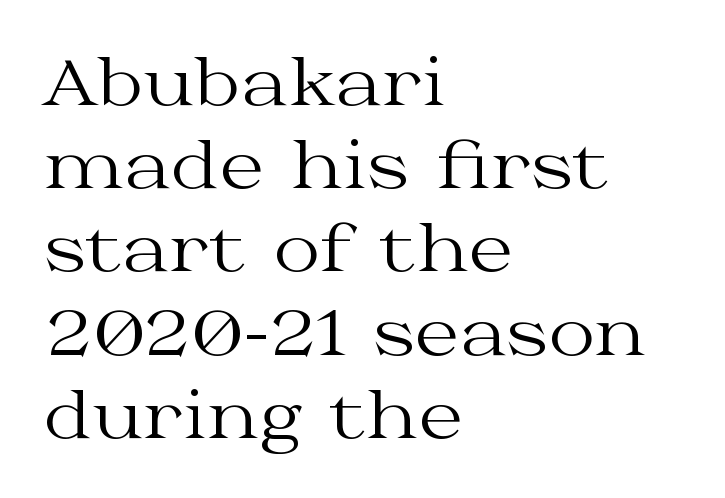
The image shows 64 px regular-weight, wide serif type, upright; set left-aligned, normal line spacing (1.3x), normal letter spacing, not underlined; medium stroke contrast and a medium x-height.
